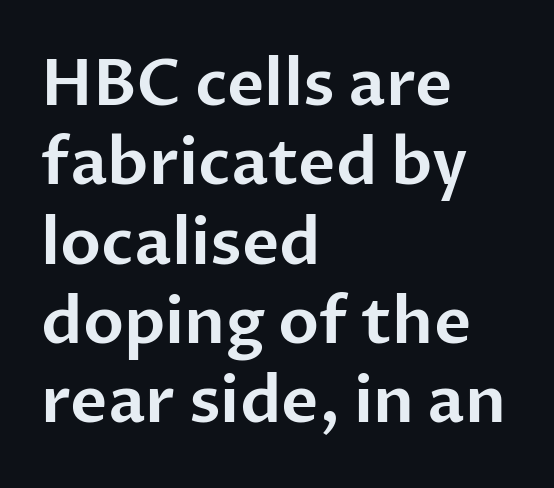
{"serif": "no", "italic": "no", "width": "normal", "stroke_contrast": "low", "x_height": "medium", "monospaced": "no", "underline": "no", "align": "left", "line_spacing_ratio": 1.24, "letter_spacing": "normal", "letter_spacing_em": 0.0, "glyph_px": 64}
